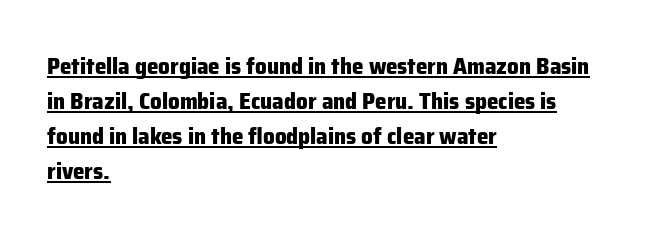
Strong, thick strokes mark this as bold type. If you drew a line through each stem, it would be perfectly vertical. The passage shown has conventional tracking throughout. Typeset ragged right — the left edge is the straight one.
